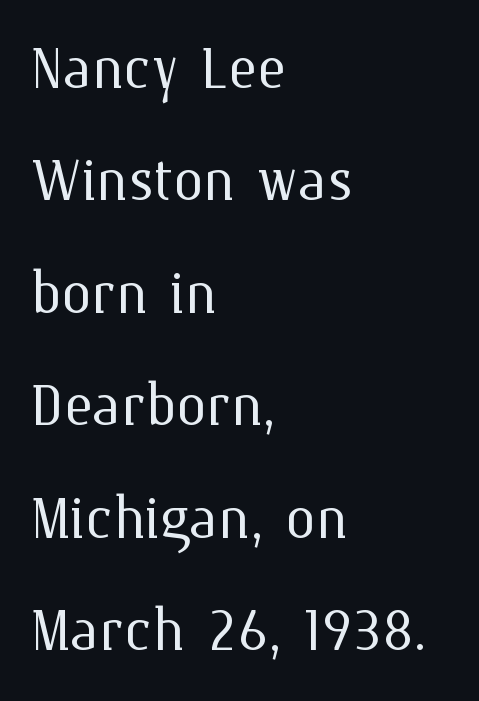
Q: Is the text bold? A: No.
Q: Is the text italic (slanted)? A: No, it is upright.
Q: Is the text underlined? A: No.
Q: How is the paragraph aligned? A: Left-aligned.
Q: Is the spacing between letters normal or unusually wide? A: Normal.
Q: Is the spacing between lines tight, normal or loose? A: Normal.
Q: Width (condensed, normal, or wide)? A: Normal.
Q: Stroke contrast? A: Medium.
Q: x-height? A: Medium.
Q: Monospaced? A: No.
